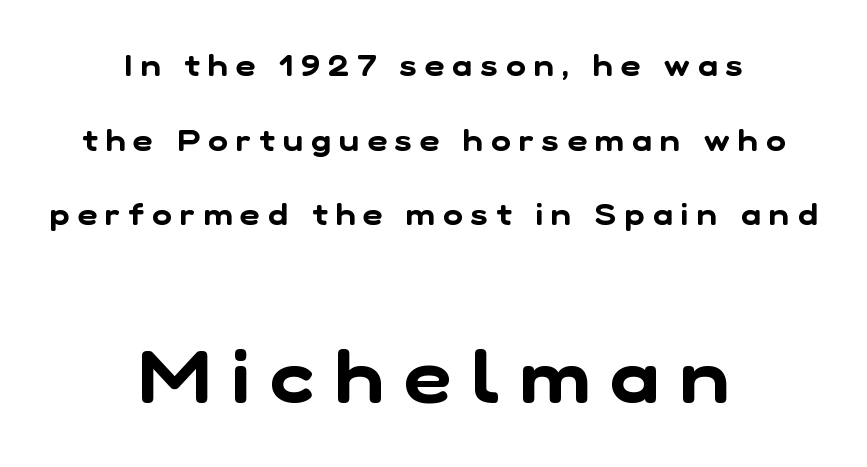
Q: Is the typeface a serif or a sans-serif typeface? A: Sans-serif.
Q: Is the text underlined? A: No.
Q: How is the paragraph aligned? A: Centered.
Q: Is the spacing between letters normal or unusually wide? A: Unusually wide.
Q: Is the spacing between lines tight, normal or loose? A: Loose.
Q: Which block of text is set in a larger size, the first (top) or the second (bottom)? A: The second (bottom) one.
Q: Width (condensed, normal, or wide)? A: Normal.
Q: Stroke contrast? A: Low.
Q: x-height? A: Medium.
Q: Monospaced? A: No.
